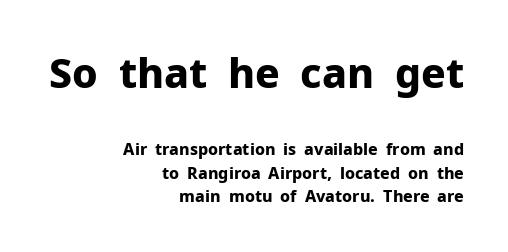
The image shows 41 px bold sans-serif type, upright; set right-aligned, normal line spacing (1.47x), normal letter spacing, not underlined; the first (top) block is 2.56x larger; low stroke contrast and a medium x-height.
